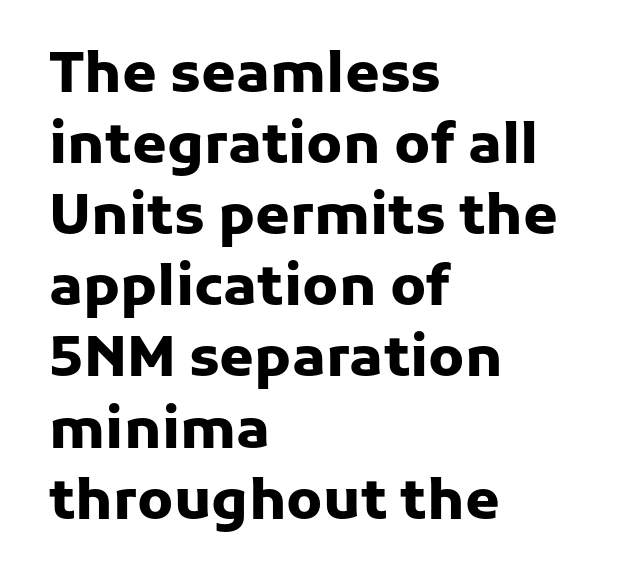
These lines stack with their left ends in a neat column. Unmarked baselines from the first word to the last. This sample uses a sans-serif face. These words are printed bold, with thick strokes throughout. Nothing unusual about the tracking: characters are spaced as the font intends.
